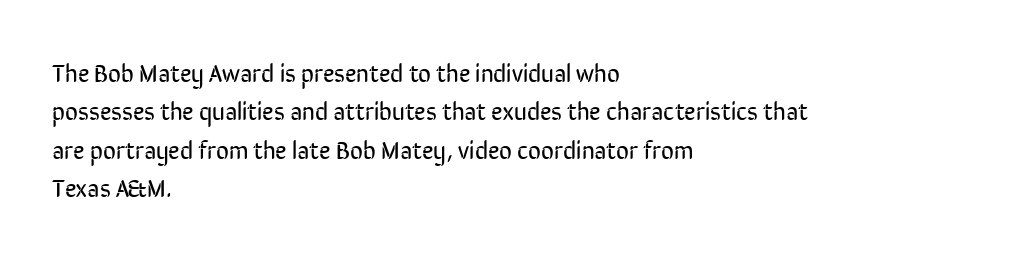
Q: Is the text bold? A: No.
Q: Is the text italic (slanted)? A: No, it is upright.
Q: Is the text underlined? A: No.
Q: How is the paragraph aligned? A: Left-aligned.
Q: Is the spacing between letters normal or unusually wide? A: Normal.
Q: Is the spacing between lines tight, normal or loose? A: Normal.
